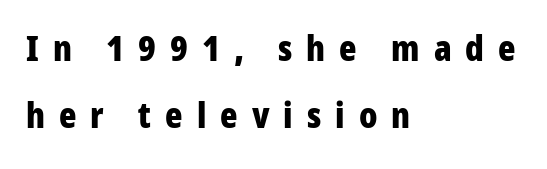
{"serif": "no", "italic": "no", "bold": "yes", "weight": "bold", "width": "condensed", "stroke_contrast": "low", "x_height": "medium", "monospaced": "no", "underline": "no", "align": "left", "line_spacing_ratio": 1.86, "letter_spacing": "wide", "letter_spacing_em": 0.39, "glyph_px": 36}
